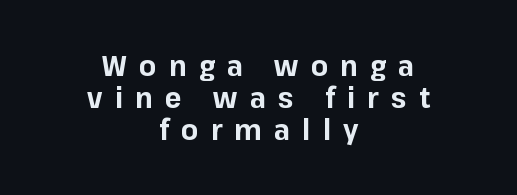
A dark, heavy texture on the line: the type is bold. Both edges are ragged and mirror each other, which tells us the setting is centered. Proportional: the letters do not fall into vertical columns. The passage shown is typeset with a sans-serif family. Descenders hang freely into open space. Characters remain perfectly vertical along every line.
